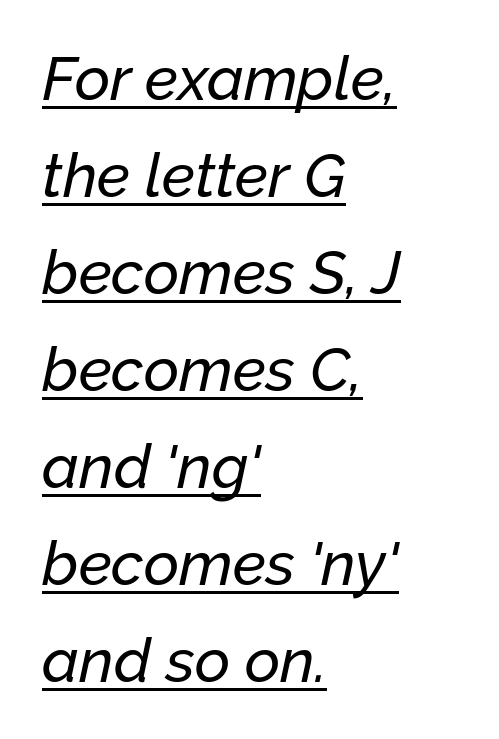
{"italic": "yes", "lean": "right", "slant_degrees": 12, "width": "normal", "stroke_contrast": "low", "x_height": "medium", "monospaced": "no", "underline": "yes", "align": "left", "line_spacing": "normal", "line_spacing_ratio": 1.59, "letter_spacing": "normal", "letter_spacing_em": 0.0, "glyph_px": 61}
